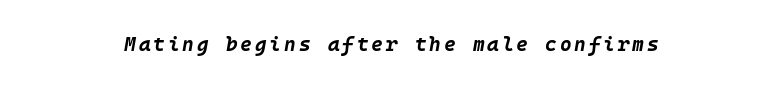
{"italic": "yes", "lean": "right", "slant_degrees": 10, "bold": "yes", "underline": "no", "align": "center", "glyph_px": 20}
